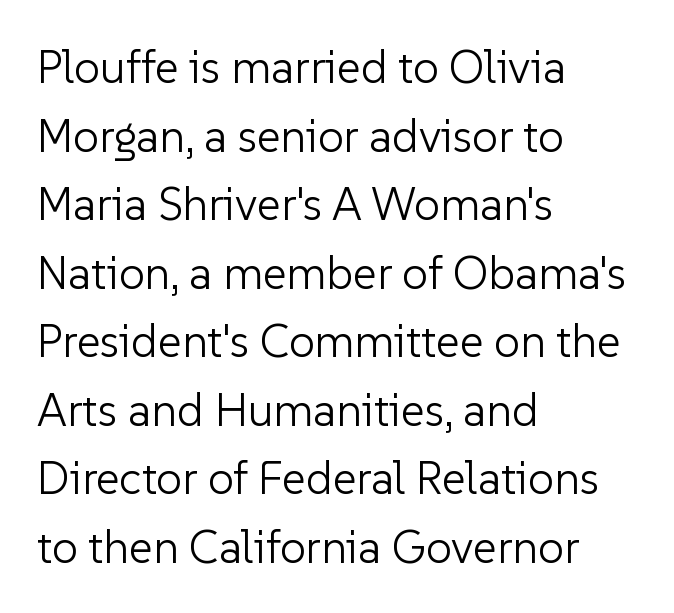
The image shows 46 px light sans-serif type, upright; set left-aligned, normal line spacing (1.49x), normal letter spacing, not underlined; low stroke contrast and a medium x-height.
